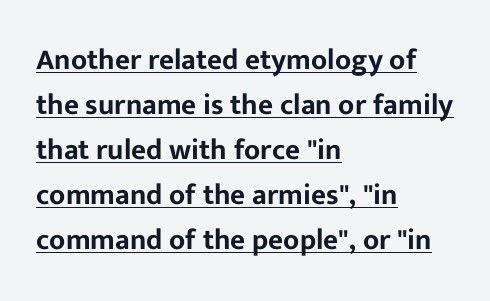
The horizontal fit of the characters is conventional and even. The type family on display is of the sans-serif kind. Each letter keeps its own natural width here, so spacing adapts to shape. Each line of the rendering has a horizontal stroke beneath the glyphs.
